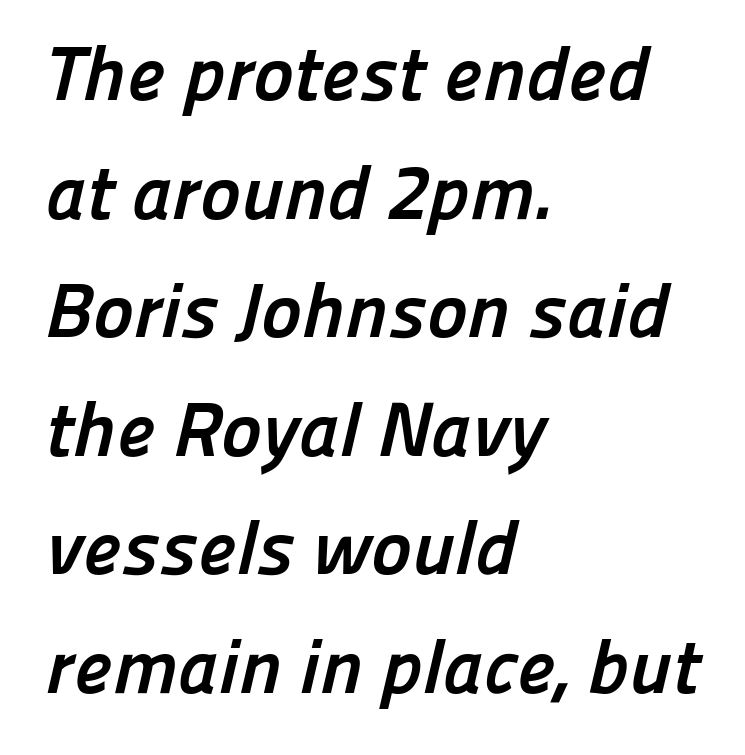
Q: Is the text bold? A: Yes.
Q: Is the typeface a serif or a sans-serif typeface? A: Sans-serif.
Q: Is the text underlined? A: No.
Q: How is the paragraph aligned? A: Left-aligned.
Q: Is the spacing between letters normal or unusually wide? A: Normal.
Q: Is the spacing between lines tight, normal or loose? A: Normal.
Q: Width (condensed, normal, or wide)? A: Normal.
Q: Stroke contrast? A: Low.
Q: x-height? A: Medium.
Q: Monospaced? A: No.
